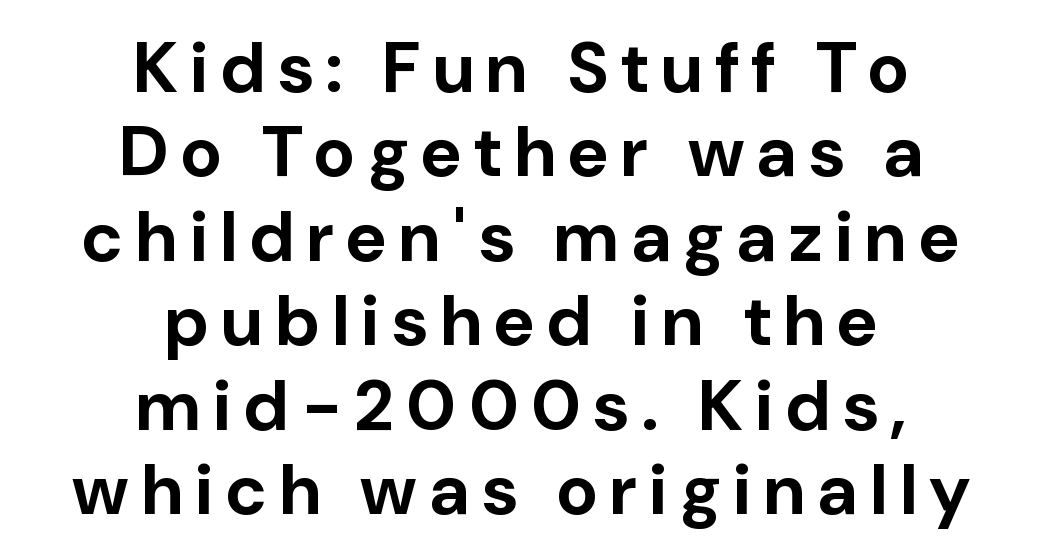
Q: Is the text bold? A: Yes.
Q: Is the text italic (slanted)? A: No, it is upright.
Q: Is the typeface a serif or a sans-serif typeface? A: Sans-serif.
Q: Is the text underlined? A: No.
Q: How is the paragraph aligned? A: Centered.
Q: Width (condensed, normal, or wide)? A: Normal.
Q: Stroke contrast? A: Low.
Q: x-height? A: Medium.
Q: Monospaced? A: No.
